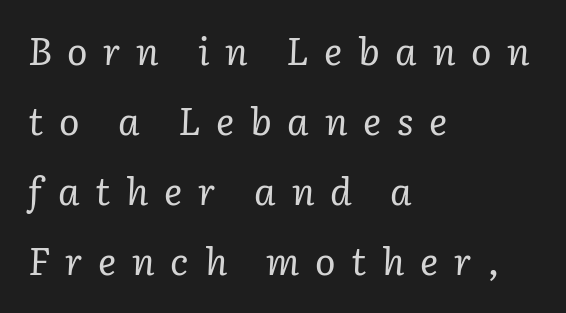
Are there feet on the stems? There are — it's a serif. The strip under each line holds only bare page. Looking at the ascenders, they clearly lean. The face used here is rendered with a markedly widened letterfit.
